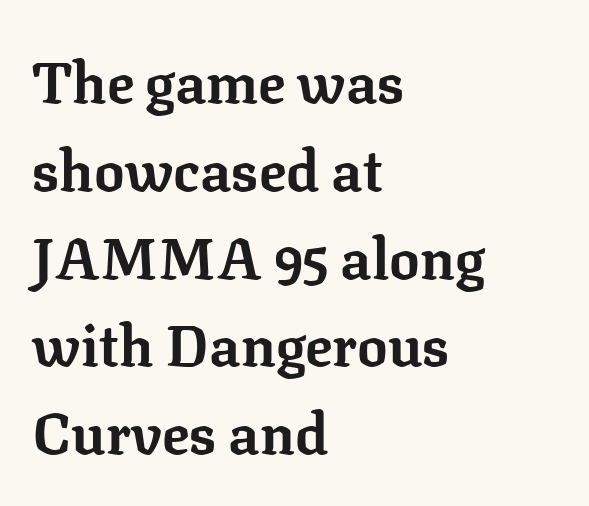
Q: Is the text bold? A: Yes.
Q: Is the text italic (slanted)? A: No, it is upright.
Q: Is the typeface a serif or a sans-serif typeface? A: Serif.
Q: Is the text underlined? A: No.
Q: How is the paragraph aligned? A: Left-aligned.
Q: Is the spacing between letters normal or unusually wide? A: Normal.
Q: Is the spacing between lines tight, normal or loose? A: Normal.
Q: Width (condensed, normal, or wide)? A: Normal.
Q: Stroke contrast? A: Low.
Q: x-height? A: Medium.
Q: Monospaced? A: No.
